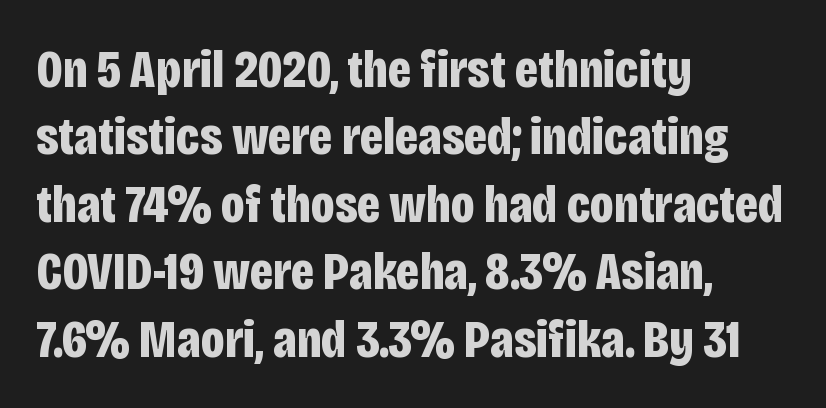
Rendered with straight, roman letterforms. Bold? Absolutely — the strokes are thick and heavy. These lines are composed in type without serifs. Default kerning and tracking; the words read as compact shapes. Reading down the column, the eye jumps a familiar distance to each next line.
